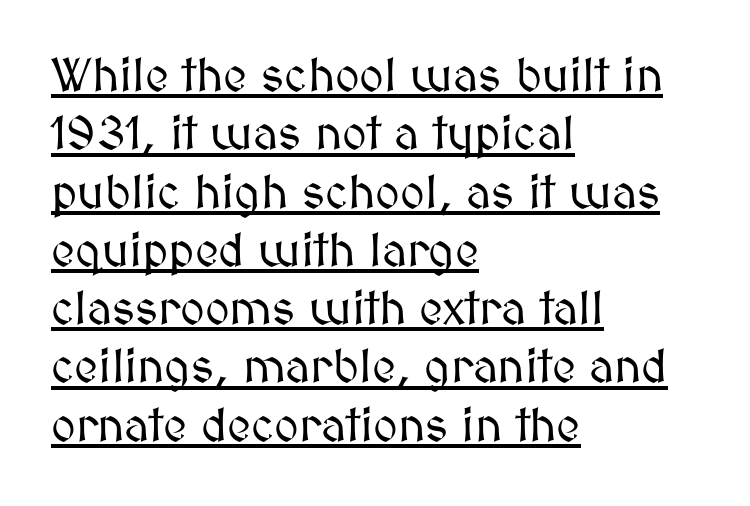
Q: Is the text italic (slanted)? A: No, it is upright.
Q: Is the text underlined? A: Yes.
Q: How is the paragraph aligned? A: Left-aligned.
Q: Is the spacing between letters normal or unusually wide? A: Normal.
Q: Width (condensed, normal, or wide)? A: Normal.
Q: Stroke contrast? A: Medium.
Q: x-height? A: Medium.
Q: Monospaced? A: No.
